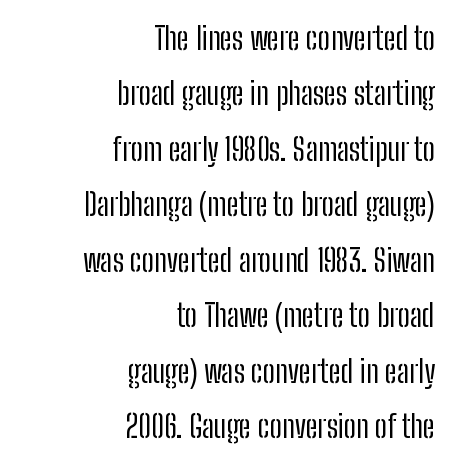
A typesetter would call this proportional, since set widths differ per character. Plain, unruled lines of type. Observe the ordinary spacing: letters are neighbours, not strangers. Is there any slant? The stems are plumb. Compared with a flush-left layout, this one pins lines to the opposite, right side. Serif or sans? Sans — the stroke terminals are bare.
